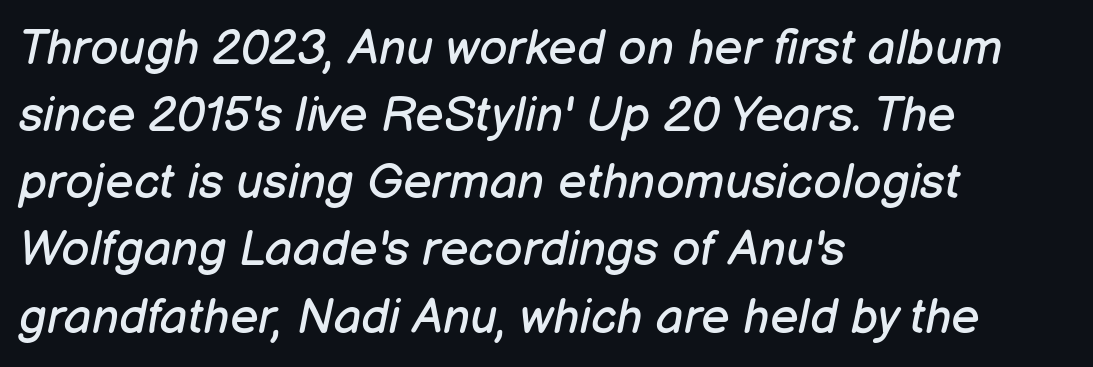
{"italic": "yes", "lean": "right", "slant_degrees": 12, "bold": "no", "weight": "regular", "width": "normal", "stroke_contrast": "low", "x_height": "medium", "monospaced": "no", "underline": "no", "align": "left", "line_spacing": "normal", "line_spacing_ratio": 1.37, "letter_spacing": "normal", "letter_spacing_em": 0.0, "glyph_px": 49}
